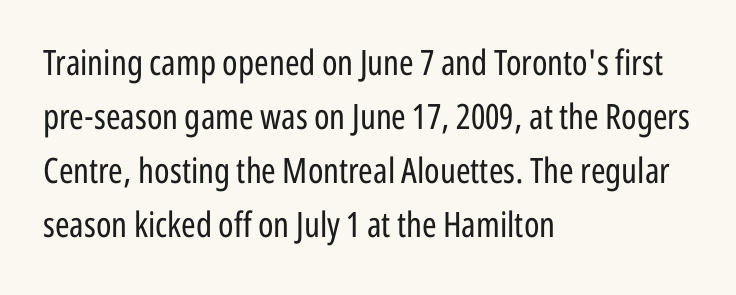
Type style note: lacks serifs. Between one letter and the next there's only the usual sliver of space. This rendering uses left alignment, leaving the right contour irregular. Normally led — the rows are evenly, conventionally spaced. Descenders are the only things crossing below the line.
